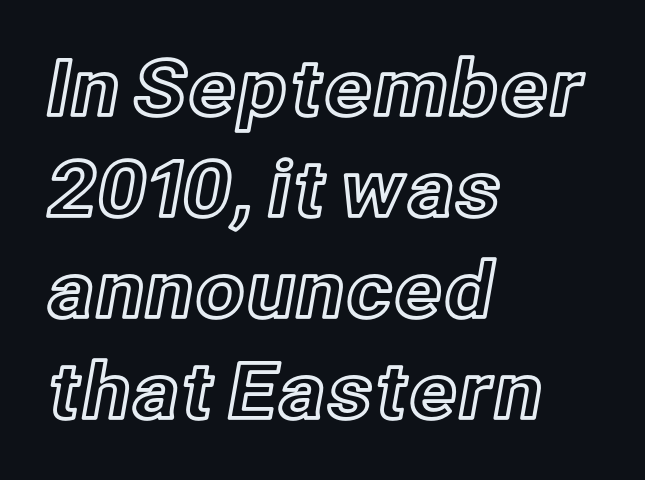
{"width": "normal", "x_height": "medium", "monospaced": "no", "underline": "no", "align": "left", "line_spacing": "normal", "line_spacing_ratio": 1.31, "letter_spacing": "normal", "letter_spacing_em": 0.0, "glyph_px": 77}
